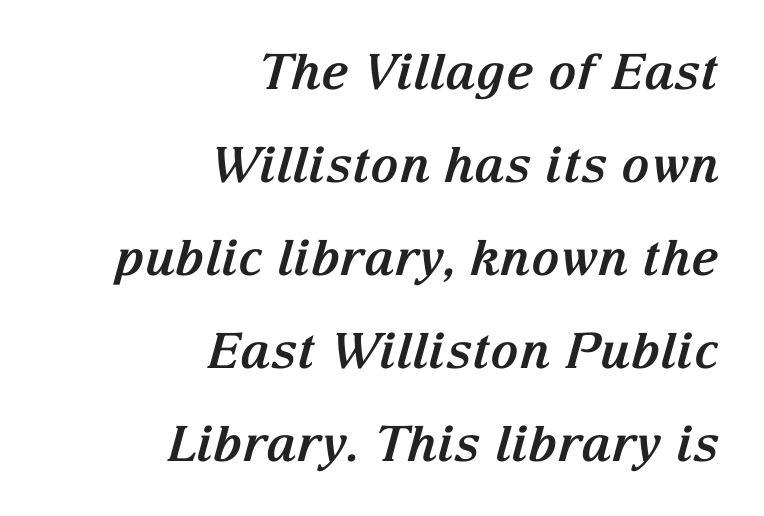
Q: Is the text bold? A: Yes.
Q: Is the text italic (slanted)? A: Yes, it leans right by about 15 degrees.
Q: Is the typeface a serif or a sans-serif typeface? A: Serif.
Q: Is the text underlined? A: No.
Q: How is the paragraph aligned? A: Right-aligned.
Q: Is the spacing between letters normal or unusually wide? A: Normal.
Q: Is the spacing between lines tight, normal or loose? A: Loose.
Q: Width (condensed, normal, or wide)? A: Normal.
Q: Stroke contrast? A: Medium.
Q: x-height? A: Medium.
Q: Monospaced? A: No.
